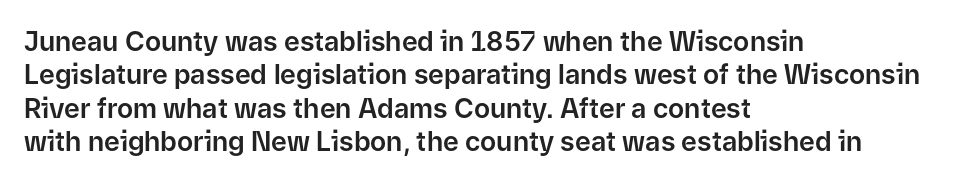
The image shows 27 px text type, upright; set left-aligned, line spacing 1.24x, normal letter spacing, not underlined.
